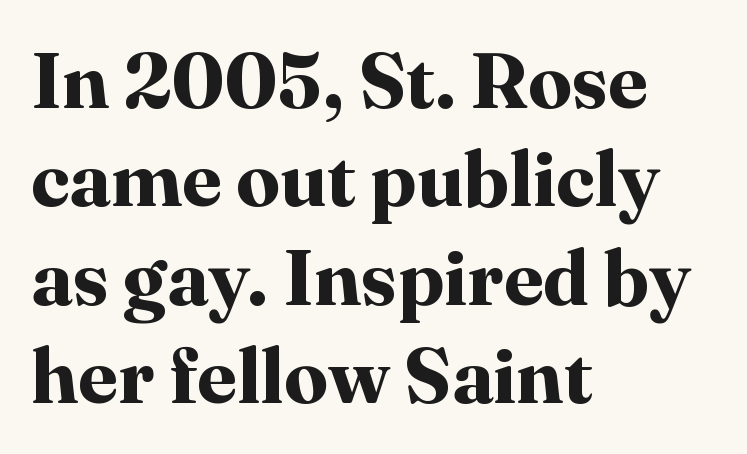
{"serif": "yes", "italic": "no", "bold": "yes", "weight": "bold", "width": "normal", "stroke_contrast": "high", "x_height": "medium", "monospaced": "no", "underline": "no", "align": "left", "line_spacing": "normal", "line_spacing_ratio": 1.26, "letter_spacing": "normal", "letter_spacing_em": 0.0, "glyph_px": 78}
